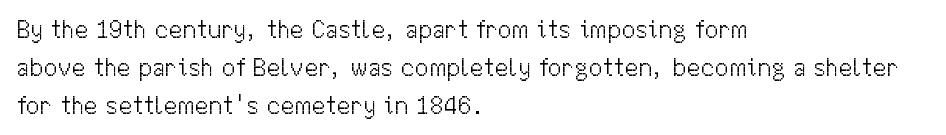
{"italic": "no", "bold": "no", "underline": "no", "align": "left", "line_spacing": "normal", "line_spacing_ratio": 1.53, "letter_spacing": "normal", "letter_spacing_em": 0.0, "glyph_px": 25}
